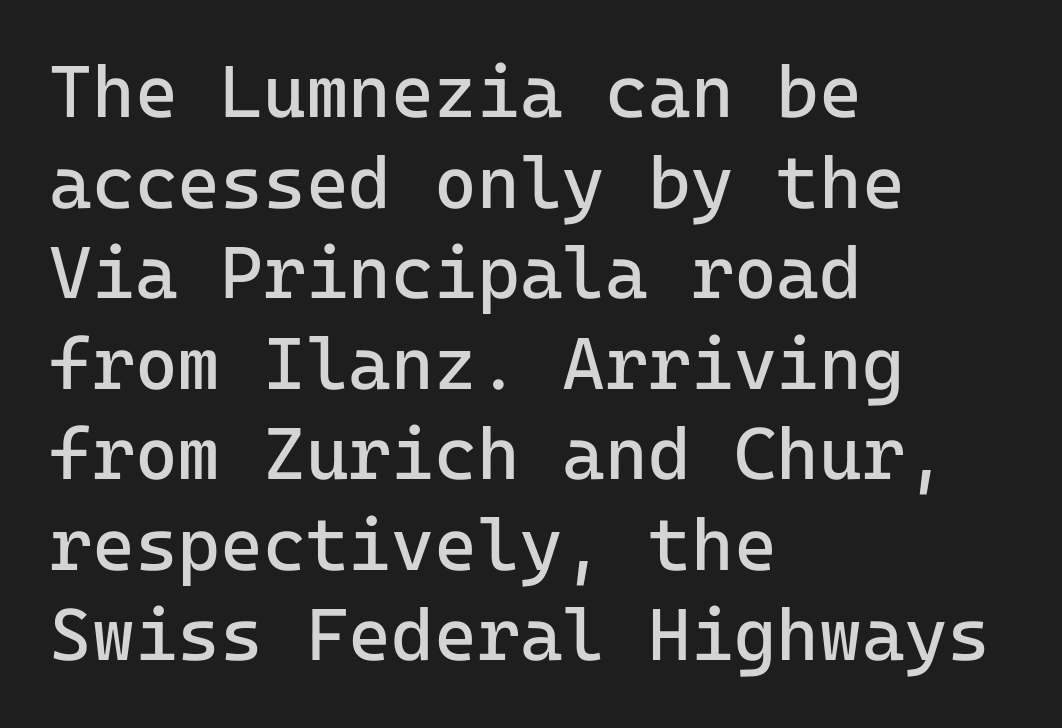
The image shows 73 px regular-weight sans-serif type, upright, monospaced; set left-aligned, line spacing 1.24x, normal letter spacing, not underlined; low stroke contrast and a medium x-height.
